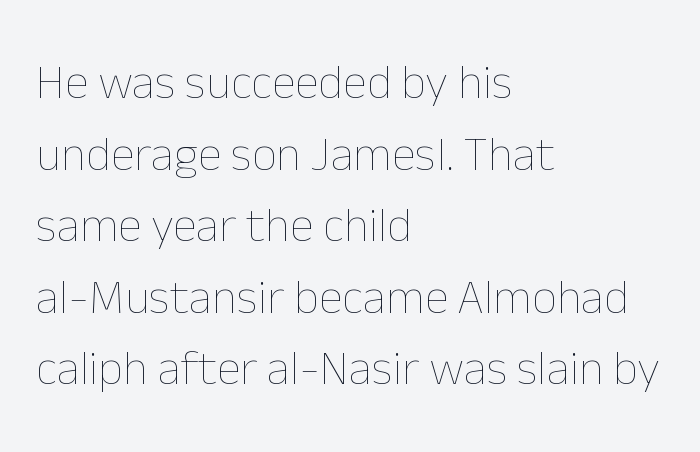
The image shows 49 px thin type, upright; set left-aligned, normal line spacing (1.46x), normal letter spacing, not underlined; low stroke contrast and a medium x-height.
